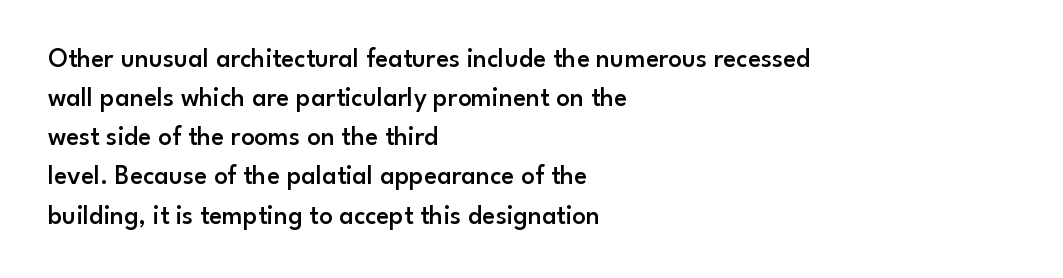
{"italic": "no", "bold": "semi", "underline": "no", "align": "left", "line_spacing": "normal", "line_spacing_ratio": 1.45, "letter_spacing": "normal", "letter_spacing_em": 0.0, "glyph_px": 27}
